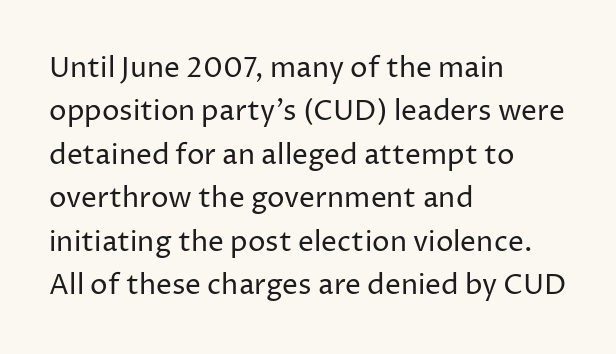
{"serif": "no", "italic": "no", "bold": "no", "weight": "regular", "width": "normal", "stroke_contrast": "low", "x_height": "medium", "monospaced": "no", "underline": "no", "align": "left", "line_spacing": "normal", "line_spacing_ratio": 1.55, "letter_spacing": "normal", "letter_spacing_em": 0.0, "glyph_px": 28}
